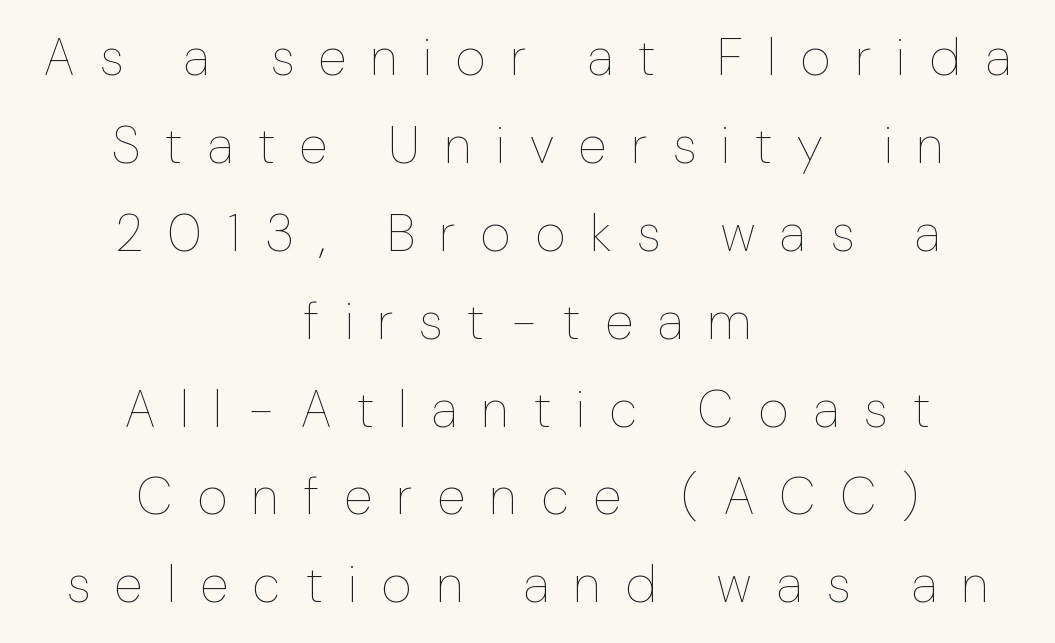
Q: Is the text bold? A: No.
Q: Is the text italic (slanted)? A: No, it is upright.
Q: Is the text underlined? A: No.
Q: How is the paragraph aligned? A: Centered.
Q: Is the spacing between letters normal or unusually wide? A: Unusually wide.
Q: Is the spacing between lines tight, normal or loose? A: Normal.
Q: Width (condensed, normal, or wide)? A: Condensed.
Q: Stroke contrast? A: Low.
Q: x-height? A: Medium.
Q: Monospaced? A: No.
